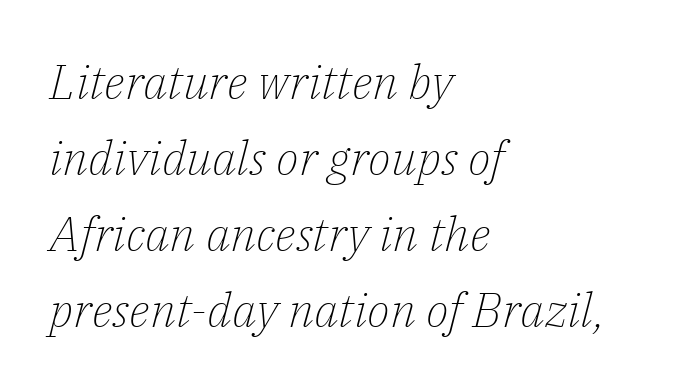
Q: Is the text bold? A: No.
Q: Is the text italic (slanted)? A: Yes, it leans right by about 14 degrees.
Q: Is the typeface a serif or a sans-serif typeface? A: Serif.
Q: Is the text underlined? A: No.
Q: How is the paragraph aligned? A: Left-aligned.
Q: Is the spacing between letters normal or unusually wide? A: Normal.
Q: Is the spacing between lines tight, normal or loose? A: Normal.
Q: Width (condensed, normal, or wide)? A: Normal.
Q: Stroke contrast? A: Low.
Q: x-height? A: Medium.
Q: Monospaced? A: No.
